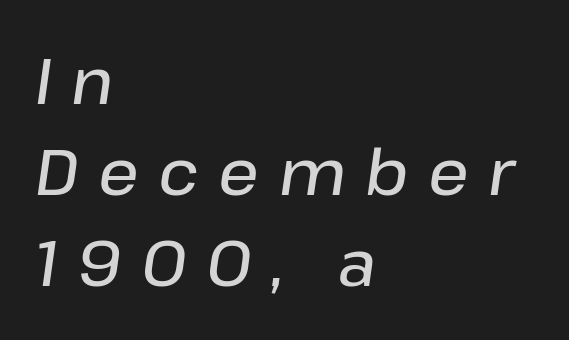
{"italic": "yes", "lean": "right", "slant_degrees": 8, "bold": "semi", "weight": "semibold", "width": "normal", "stroke_contrast": "low", "x_height": "medium", "monospaced": "no", "underline": "no", "align": "left", "line_spacing": "normal", "line_spacing_ratio": 1.42, "letter_spacing": "wide", "letter_spacing_em": 0.3, "glyph_px": 64}
